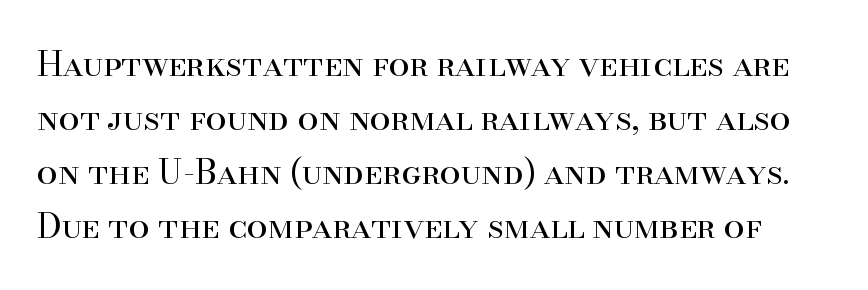
The image shows 34 px regular-weight serif type, upright; set normal line spacing (1.59x), normal letter spacing, not underlined; high stroke contrast and a small x-height.
